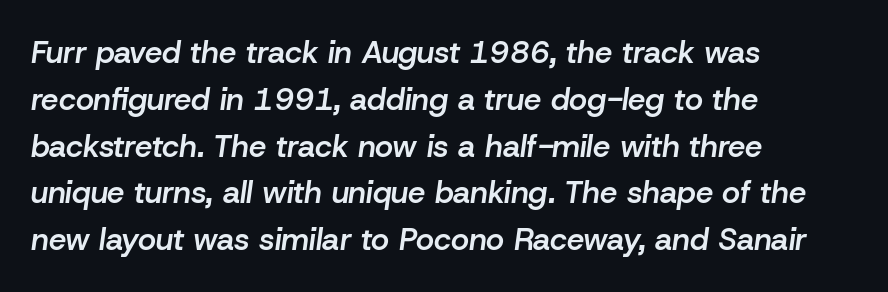
Q: Is the text bold? A: Semi-bold.
Q: Is the text italic (slanted)? A: Yes, it leans right by about 8 degrees.
Q: Is the text underlined? A: No.
Q: How is the paragraph aligned? A: Left-aligned.
Q: Is the spacing between letters normal or unusually wide? A: Normal.
Q: Is the spacing between lines tight, normal or loose? A: Normal.
Q: Width (condensed, normal, or wide)? A: Normal.
Q: Stroke contrast? A: Low.
Q: x-height? A: Medium.
Q: Monospaced? A: No.
